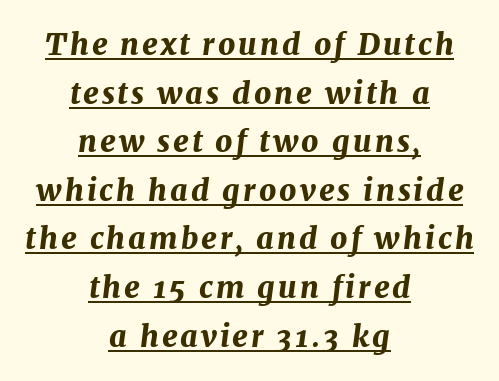
The image shows 30 px bold type, italic (leaning right); set centered, normal line spacing (1.62x), underlined; medium stroke contrast and a medium x-height.
